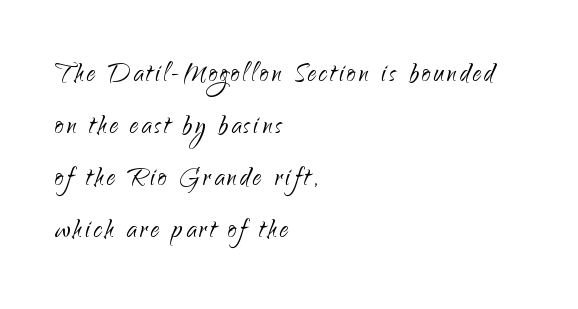
Q: Is the text bold? A: No.
Q: Is the text italic (slanted)? A: Yes.
Q: Is the typeface a serif or a sans-serif typeface? A: Sans-serif.
Q: Is the text underlined? A: No.
Q: How is the paragraph aligned? A: Left-aligned.
Q: Is the spacing between lines tight, normal or loose? A: Normal.
Q: Width (condensed, normal, or wide)? A: Normal.
Q: Stroke contrast? A: Low.
Q: x-height? A: Small.
Q: Monospaced? A: No.
